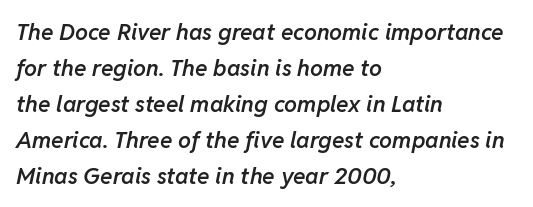
Q: Is the text bold? A: Semi-bold.
Q: Is the text italic (slanted)? A: Yes, it leans right by about 11 degrees.
Q: Is the text underlined? A: No.
Q: How is the paragraph aligned? A: Left-aligned.
Q: Is the spacing between letters normal or unusually wide? A: Normal.
Q: Is the spacing between lines tight, normal or loose? A: Normal.
